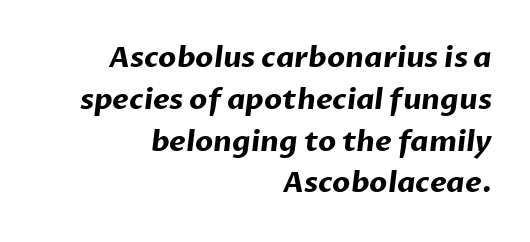
Any mark beneath the type? The region is blank. The designer went with a sans here, leaving each stem footless. Varying glyph widths throughout — classic text-font behaviour. The letters are bold, with thick, heavy strokes. Observe the ordinary spacing: letters are neighbours, not strangers.
